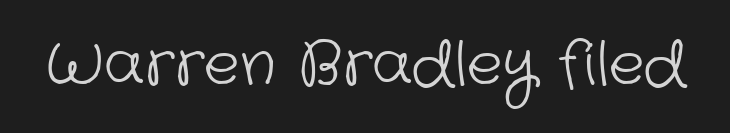
The image shows 60 px light sans-serif type; set normal letter spacing, not underlined; low stroke contrast and a medium x-height.
